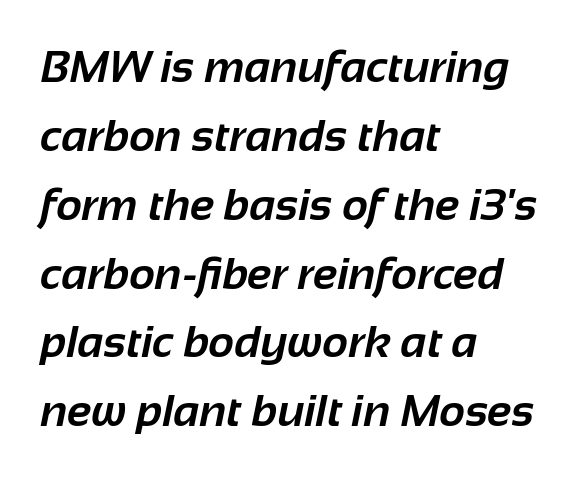
{"serif": "no", "bold": "yes", "weight": "bold", "width": "normal", "stroke_contrast": "low", "x_height": "medium", "monospaced": "no", "underline": "no", "align": "left", "line_spacing": "normal", "line_spacing_ratio": 1.53, "letter_spacing": "normal", "letter_spacing_em": 0.0, "glyph_px": 45}
